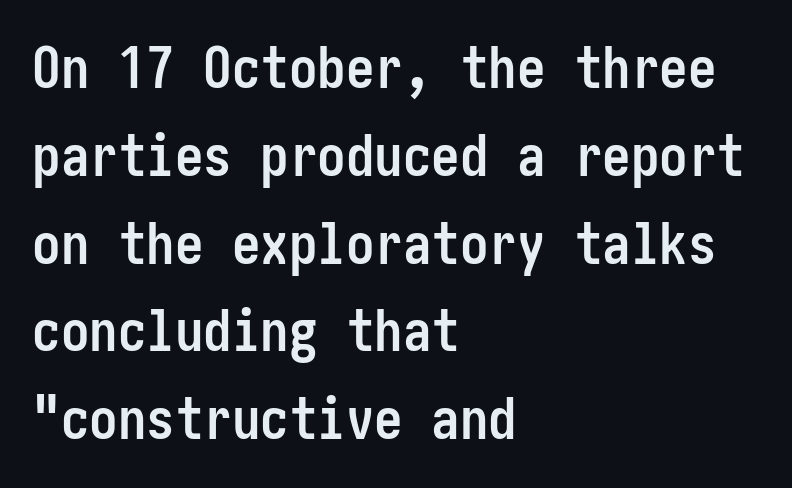
The image shows 57 px semibold, condensed sans-serif type, upright; set left-aligned, normal line spacing (1.54x), normal letter spacing, not underlined; low stroke contrast and a medium x-height.
